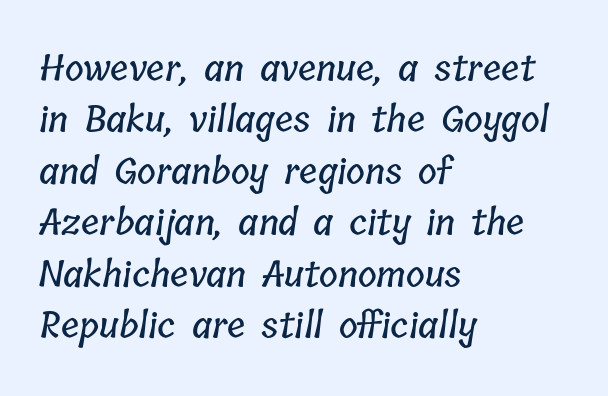
The passage shown is not underscored anywhere. Spacing verdict: proportional, widths tailored to each character. All the whitespace from short lines collects on the right. Students, note that the glyphs here touch the page at normal intervals.
